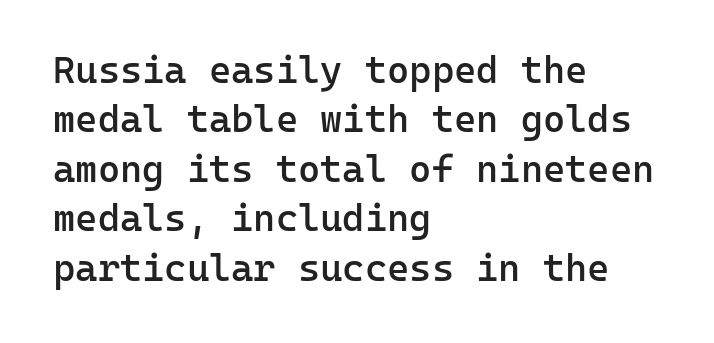
The image shows 38 px semibold sans-serif type, upright, monospaced; set left-aligned, normal line spacing (1.3x), normal letter spacing, not underlined; low stroke contrast and a medium x-height.
